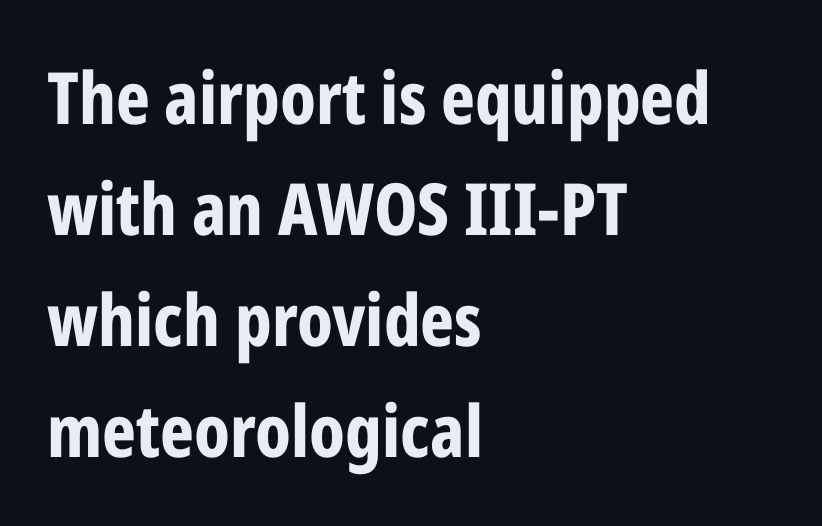
Q: Is the text bold? A: Yes.
Q: Is the text italic (slanted)? A: No, it is upright.
Q: Is the typeface a serif or a sans-serif typeface? A: Sans-serif.
Q: Is the text underlined? A: No.
Q: How is the paragraph aligned? A: Left-aligned.
Q: Is the spacing between letters normal or unusually wide? A: Normal.
Q: Is the spacing between lines tight, normal or loose? A: Normal.
Q: Width (condensed, normal, or wide)? A: Condensed.
Q: Stroke contrast? A: Low.
Q: x-height? A: Medium.
Q: Monospaced? A: No.
